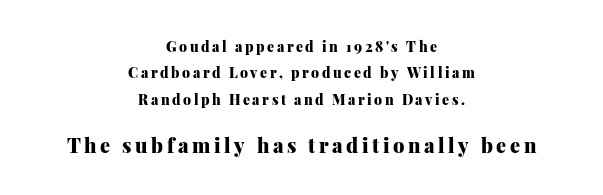
Q: Is the text bold? A: Yes.
Q: Is the text italic (slanted)? A: No, it is upright.
Q: Is the text underlined? A: No.
Q: How is the paragraph aligned? A: Centered.
Q: Which block of text is set in a larger size, the first (top) or the second (bottom)? A: The second (bottom) one.
